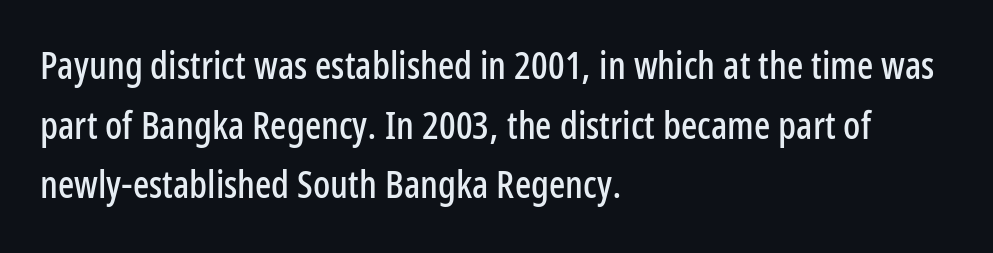
Classification — sans serif. The glyphs are unaccompanied by any horizontal stroke below them. Varying glyph widths throughout — classic text-font behaviour. Leading matches the norm, producing a regular column. Between one letter and the next there's only the usual sliver of space. Visually the block forms a straight wall on the left and a jagged coastline on the right.
